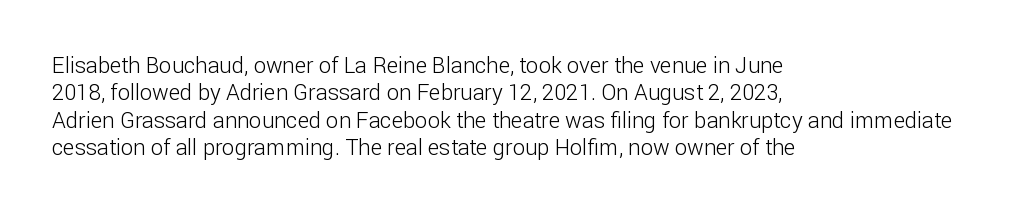
{"italic": "no", "bold": "no", "underline": "no", "align": "left", "line_spacing_ratio": 1.24, "letter_spacing": "normal", "letter_spacing_em": 0.0, "glyph_px": 22}
